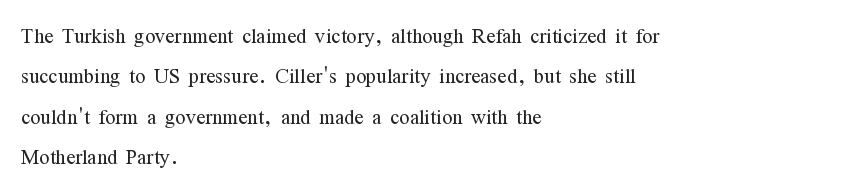
{"italic": "no", "bold": "no", "underline": "no", "align": "left", "line_spacing": "normal", "line_spacing_ratio": 1.5, "letter_spacing": "normal", "letter_spacing_em": 0.0, "glyph_px": 27}
